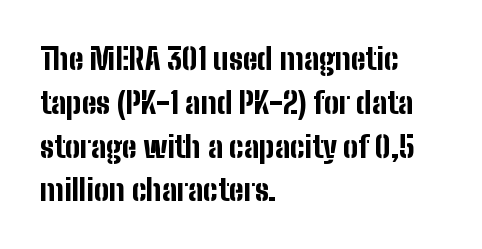
The image shows 30 px bold, condensed sans-serif type, upright; set left-aligned, normal line spacing (1.46x), normal letter spacing, not underlined; low stroke contrast and a medium x-height.
